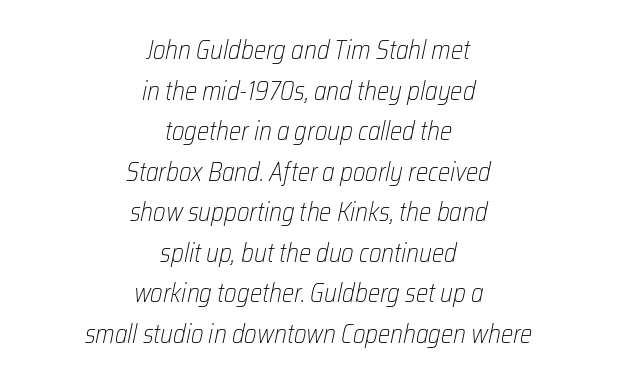
The image shows 26 px text type, italic (leaning right); set centered, normal line spacing (1.56x), normal letter spacing, not underlined.
